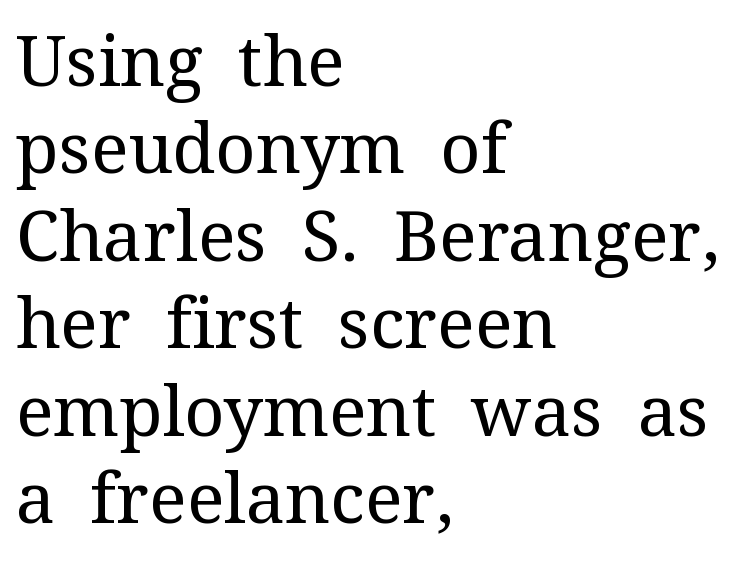
Which margin do the lines hug? The left one — the right edge is uneven. Is the type heavy? It reads as light-to-regular instead. Check where the strokes stop: tiny serifs finish them off. The face used here is proportionally spaced, like ordinary book or web type. In terms of posture, this sample is upright. This rendering leaves character spacing at its baseline value.
